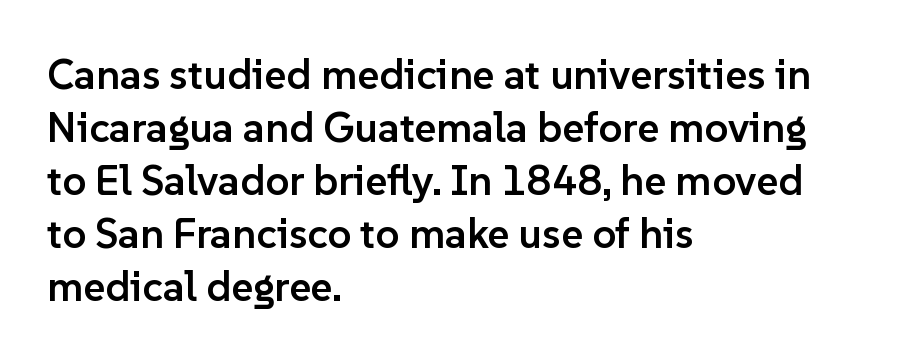
Q: Is the text bold? A: Semi-bold.
Q: Is the text italic (slanted)? A: No, it is upright.
Q: Is the typeface a serif or a sans-serif typeface? A: Sans-serif.
Q: Is the text underlined? A: No.
Q: How is the paragraph aligned? A: Left-aligned.
Q: Is the spacing between letters normal or unusually wide? A: Normal.
Q: Is the spacing between lines tight, normal or loose? A: Normal.
Q: Width (condensed, normal, or wide)? A: Normal.
Q: Stroke contrast? A: Low.
Q: x-height? A: Medium.
Q: Monospaced? A: No.
